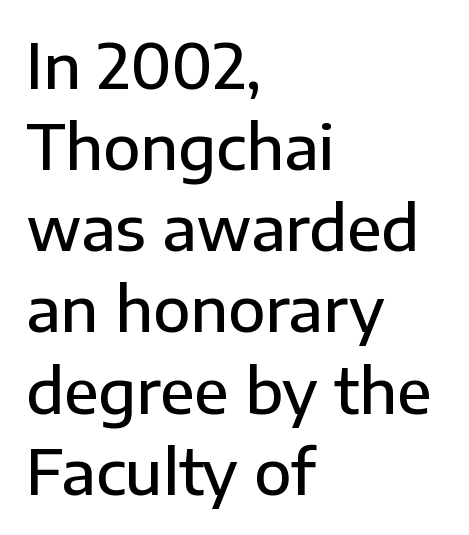
Q: Is the text bold? A: Semi-bold.
Q: Is the text italic (slanted)? A: No, it is upright.
Q: Is the typeface a serif or a sans-serif typeface? A: Sans-serif.
Q: Is the text underlined? A: No.
Q: How is the paragraph aligned? A: Left-aligned.
Q: Is the spacing between letters normal or unusually wide? A: Normal.
Q: Is the spacing between lines tight, normal or loose? A: Normal.
Q: Width (condensed, normal, or wide)? A: Normal.
Q: Stroke contrast? A: Low.
Q: x-height? A: Medium.
Q: Monospaced? A: No.
